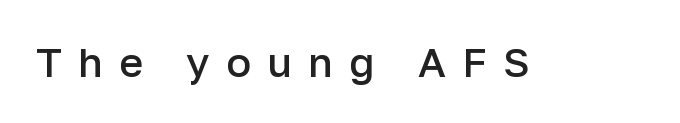
Q: Is the text bold? A: Semi-bold.
Q: Is the text italic (slanted)? A: No, it is upright.
Q: Is the typeface a serif or a sans-serif typeface? A: Sans-serif.
Q: Is the text underlined? A: No.
Q: Is the spacing between letters normal or unusually wide? A: Unusually wide.
Q: Width (condensed, normal, or wide)? A: Normal.
Q: Stroke contrast? A: Low.
Q: x-height? A: Medium.
Q: Monospaced? A: No.
